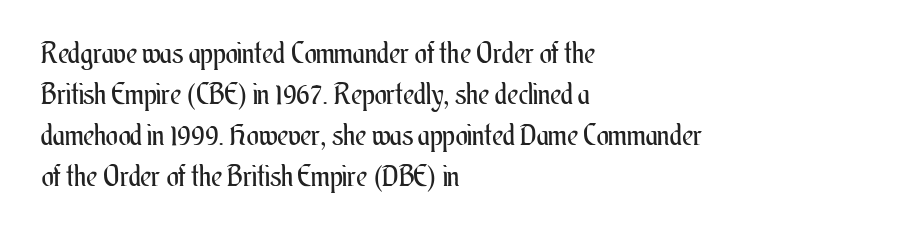
{"italic": "no", "bold": "no", "weight": "regular", "width": "condensed", "stroke_contrast": "medium", "x_height": "small", "monospaced": "no", "underline": "no", "align": "left", "line_spacing": "normal", "line_spacing_ratio": 1.41, "letter_spacing": "normal", "letter_spacing_em": 0.0, "glyph_px": 29}
